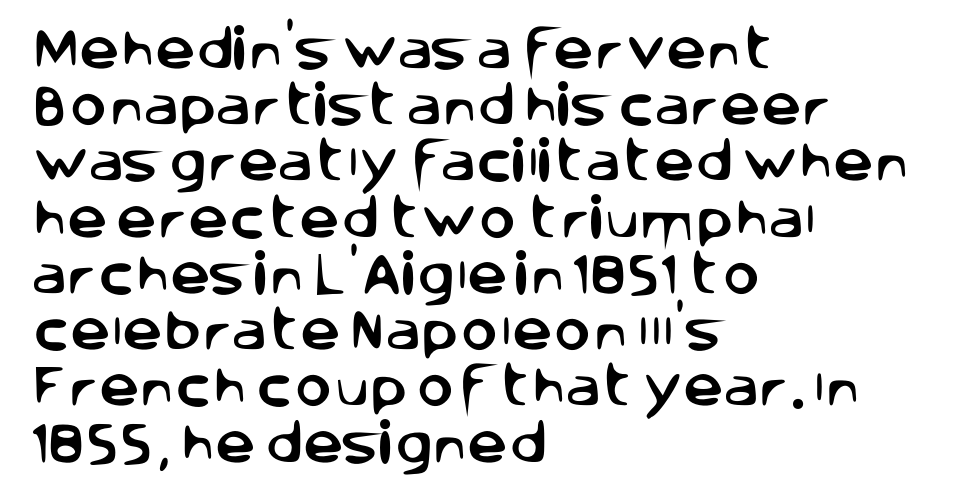
In terms of leading, this rendering sits right in the middle. A typesetter would call this zero additional tracking. Typeset ragged right — the left edge is the straight one. Ascenders rise straight up at ninety degrees. Serifs: no, the terminals of the letterforms are clean.
